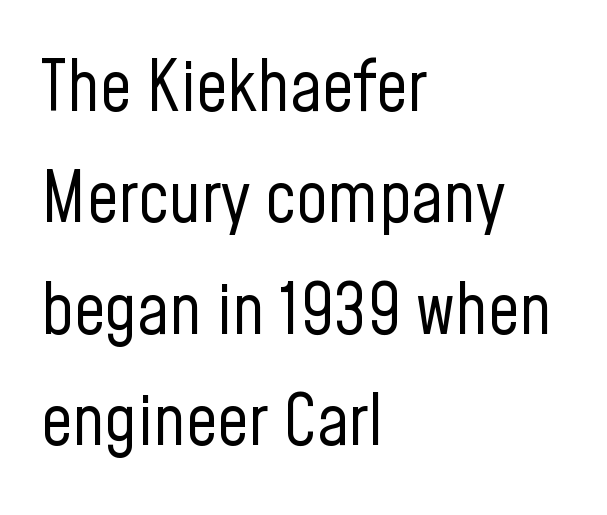
Caption: multi-line text, flush left, ragged right. No extra ink here — the face is not bold. This sample uses plain, unmodified letter spacing. Examine the stroke ends and you'll find no serifs.
